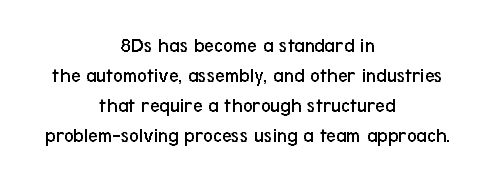
The image shows 21 px text type, upright; set centered, normal line spacing (1.43x), normal letter spacing, not underlined.
